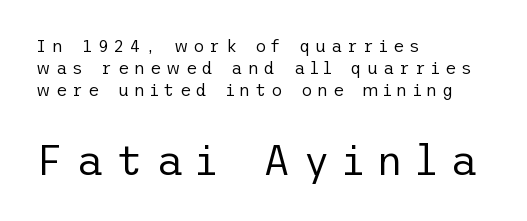
Q: Is the text bold? A: No.
Q: Is the text italic (slanted)? A: No, it is upright.
Q: Is the typeface a serif or a sans-serif typeface? A: Sans-serif.
Q: Is the text underlined? A: No.
Q: How is the paragraph aligned? A: Left-aligned.
Q: Is the spacing between letters normal or unusually wide? A: Unusually wide.
Q: Is the spacing between lines tight, normal or loose? A: Normal.
Q: Which block of text is set in a larger size, the first (top) or the second (bottom)? A: The second (bottom) one.
Q: Width (condensed, normal, or wide)? A: Normal.
Q: Stroke contrast? A: Low.
Q: x-height? A: Medium.
